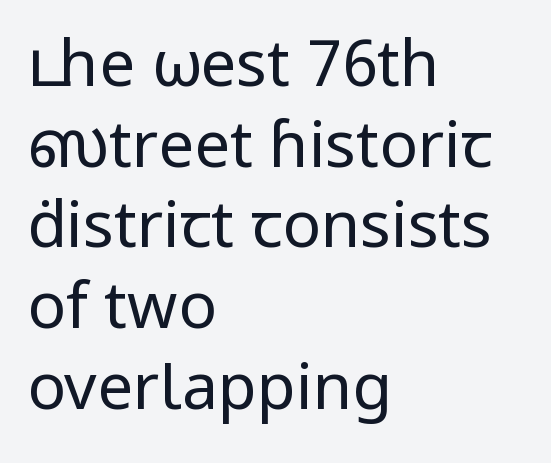
The image shows 64 px regular-weight sans-serif type, upright; set left-aligned, normal line spacing (1.26x), normal letter spacing, not underlined; low stroke contrast and a medium x-height.
